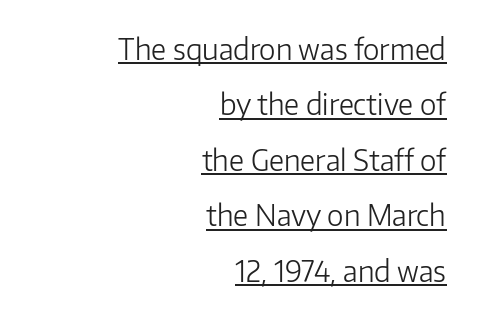
The image shows 28 px light sans-serif type, upright; set right-aligned, loose line spacing (1.98x), normal letter spacing, underlined; low stroke contrast and a medium x-height.
